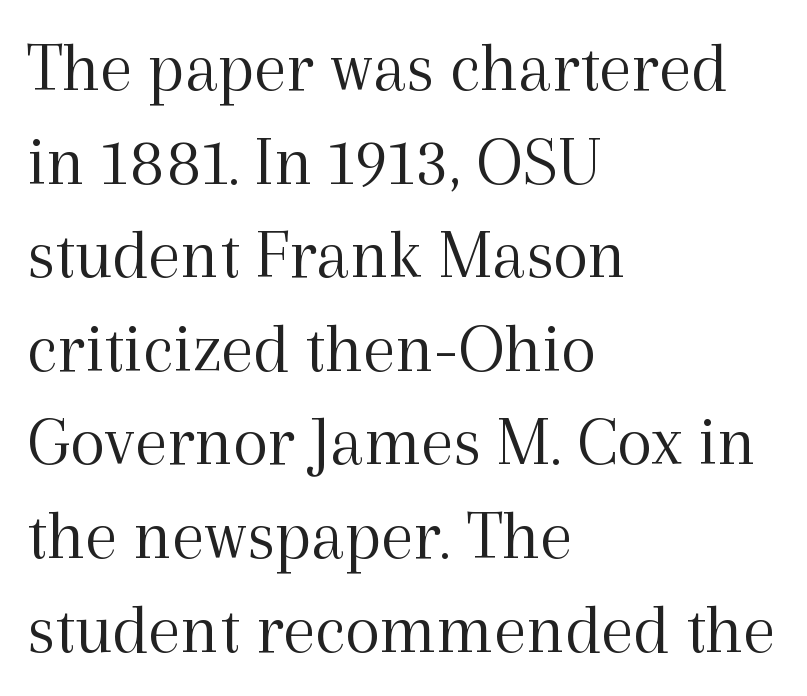
{"serif": "yes", "italic": "no", "bold": "no", "weight": "light", "width": "normal", "x_height": "medium", "monospaced": "no", "underline": "no", "align": "left", "line_spacing": "normal", "line_spacing_ratio": 1.3, "letter_spacing": "normal", "letter_spacing_em": 0.0, "glyph_px": 72}
